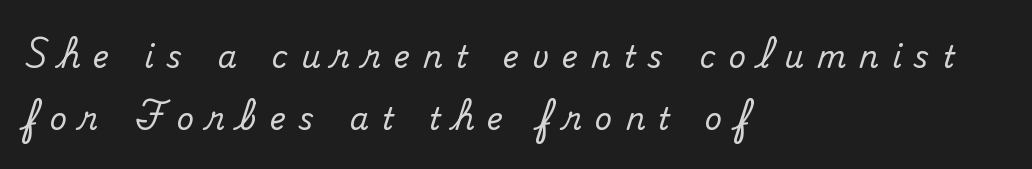
The image shows 30 px serif type; set left-aligned, loose line spacing (2.08x), unusually wide letter spacing (+0.44 em), not underlined; medium stroke contrast and a small x-height.
